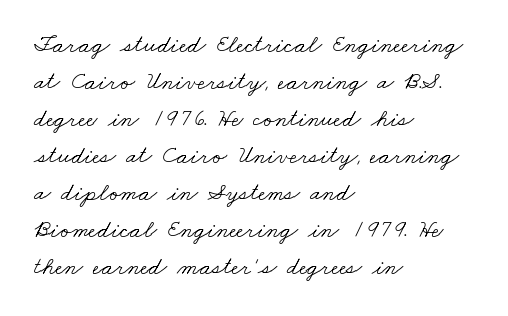
{"bold": "no", "underline": "no", "align": "left", "line_spacing": "normal", "line_spacing_ratio": 1.48, "letter_spacing": "normal", "letter_spacing_em": 0.0, "glyph_px": 25}
